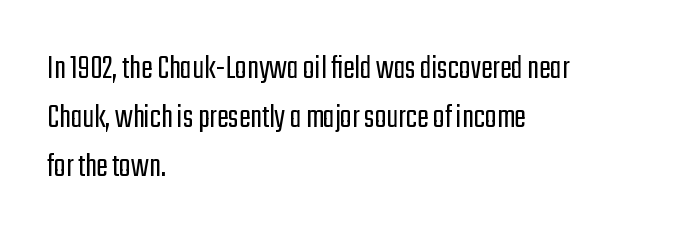
Q: Is the text bold? A: No.
Q: Is the text italic (slanted)? A: No, it is upright.
Q: Is the typeface a serif or a sans-serif typeface? A: Sans-serif.
Q: Is the text underlined? A: No.
Q: How is the paragraph aligned? A: Left-aligned.
Q: Is the spacing between letters normal or unusually wide? A: Normal.
Q: Is the spacing between lines tight, normal or loose? A: Normal.
Q: Width (condensed, normal, or wide)? A: Condensed.
Q: Stroke contrast? A: Low.
Q: x-height? A: Medium.
Q: Monospaced? A: No.
